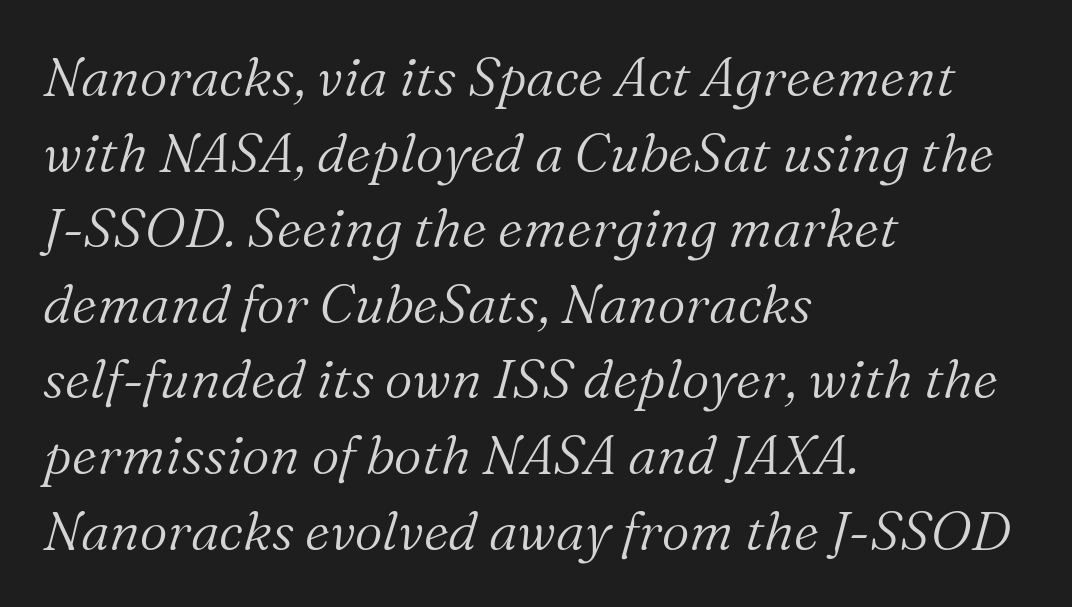
Q: Is the text bold? A: No.
Q: Is the text italic (slanted)? A: Yes, it leans right by about 16 degrees.
Q: Is the typeface a serif or a sans-serif typeface? A: Serif.
Q: Is the text underlined? A: No.
Q: How is the paragraph aligned? A: Left-aligned.
Q: Is the spacing between letters normal or unusually wide? A: Normal.
Q: Is the spacing between lines tight, normal or loose? A: Normal.
Q: Width (condensed, normal, or wide)? A: Normal.
Q: Stroke contrast? A: Medium.
Q: x-height? A: Medium.
Q: Monospaced? A: No.
